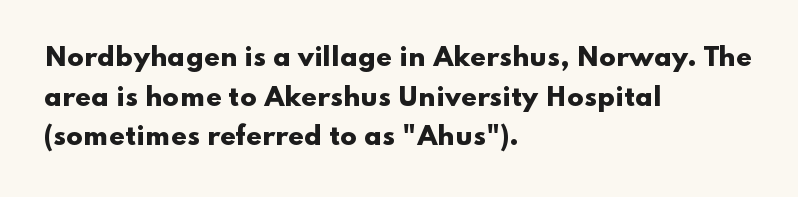
The image shows 25 px bold type, upright; set left-aligned, normal line spacing (1.59x), normal letter spacing, not underlined.
